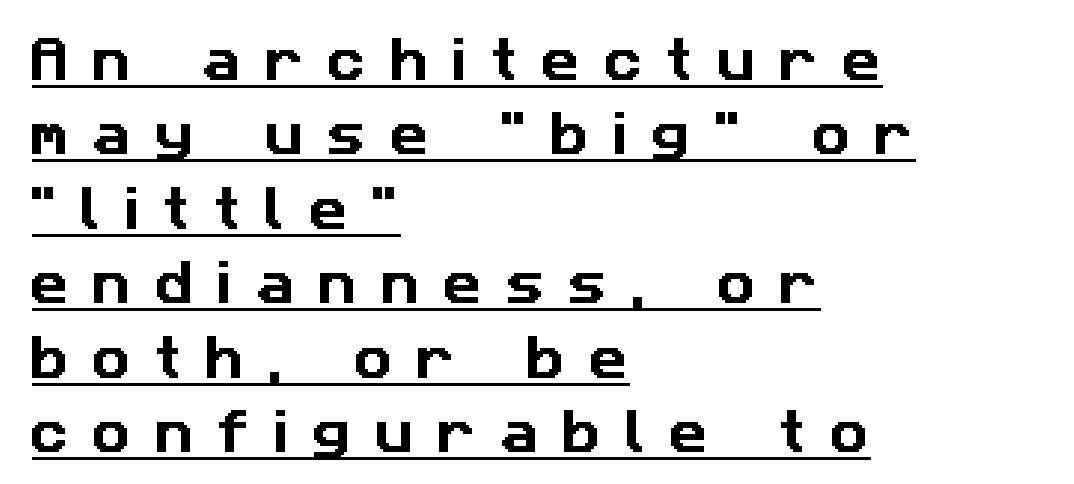
{"serif": "no", "width": "normal", "stroke_contrast": "low", "x_height": "medium", "monospaced": "no", "underline": "yes", "align": "left", "line_spacing": "normal", "line_spacing_ratio": 1.55, "letter_spacing": "wide", "letter_spacing_em": 0.49, "glyph_px": 48}
